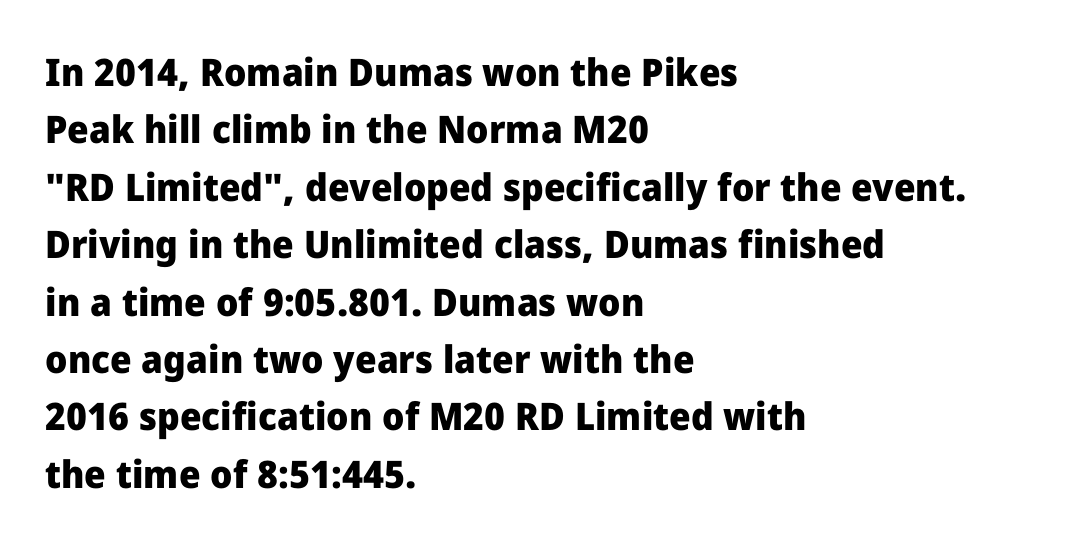
Serifs: no, the terminals of the letterforms are clean. This sample has the flowing, uneven cadence of proportional lettering. Italic: no, the glyphs are upright roman. A clean baseline with only descenders dipping below it. There is no visible air inserted between adjacent glyphs. Interline gaps are of average width in this sample.
